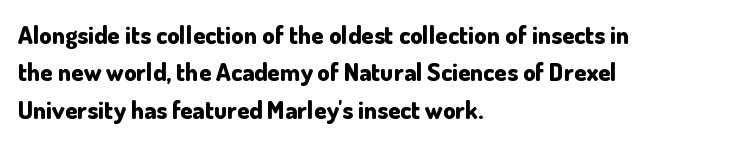
{"italic": "no", "bold": "yes", "underline": "no", "align": "left", "line_spacing": "normal", "line_spacing_ratio": 1.5, "letter_spacing": "normal", "letter_spacing_em": 0.0, "glyph_px": 25}
